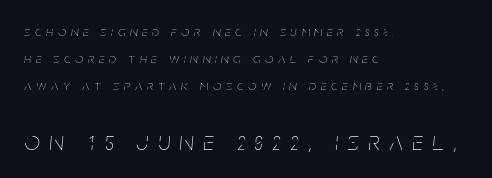
Q: Is the text bold? A: No.
Q: Is the text italic (slanted)? A: Yes, it leans right by about 5 degrees.
Q: Is the text underlined? A: No.
Q: How is the paragraph aligned? A: Left-aligned.
Q: Is the spacing between letters normal or unusually wide? A: Unusually wide.
Q: Is the spacing between lines tight, normal or loose? A: Loose.
Q: Which block of text is set in a larger size, the first (top) or the second (bottom)? A: The second (bottom) one.
